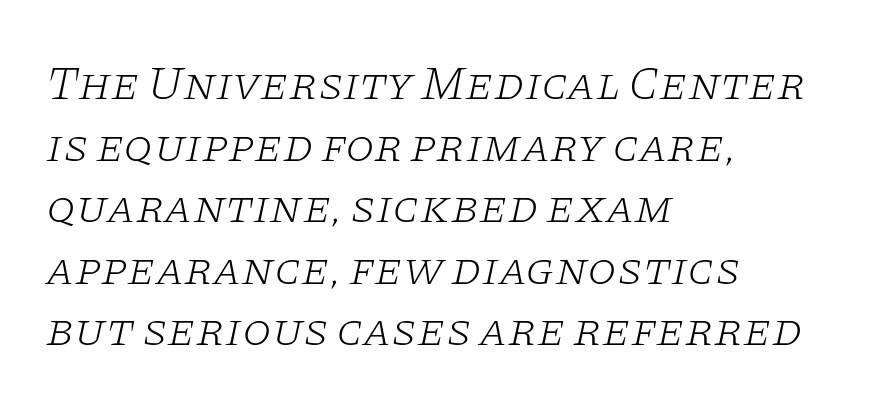
Check under the words: just untouched page. Leading matches the norm, producing a regular column. These lines were composed using italics. Nothing heavy about these letters — not bold at all. Teacher's note: observe the even left margin — that is flush-left alignment. The face used here is rendered with its standard letterfit.
